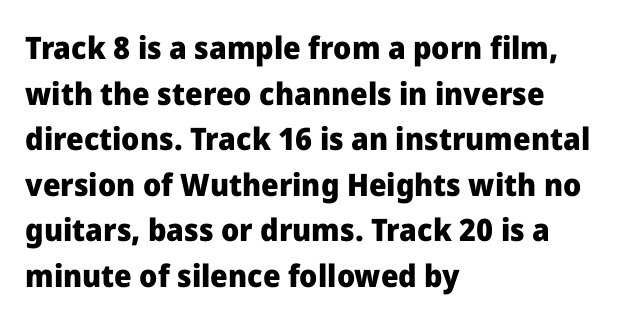
In terms of weight, the rendering is a true, heavy bold. The line texture is even and compact thanks to regular tracking. A roman cut, with each character standing at attention. Reading down the column, the eye jumps a familiar distance to each next line. In CSS terms this would be text-align: left. Here the designer chose a conventional face with non-uniform glyph widths.
